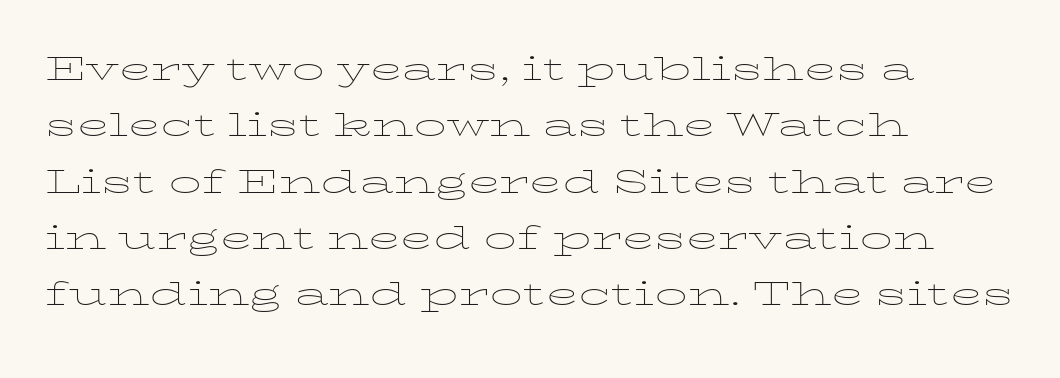
Is this a fixed-width face? No — the glyphs have proportional, varying widths. Is the stroke heavy? The answer is a plain regular-or-lighter. Reading down the column, the eye jumps a familiar distance to each next line. The compositor pushed each line to the left boundary. Tall strokes in this sample are plumb rather than angled. Tracking here is standard; glyphs follow each other at the usual distance.
